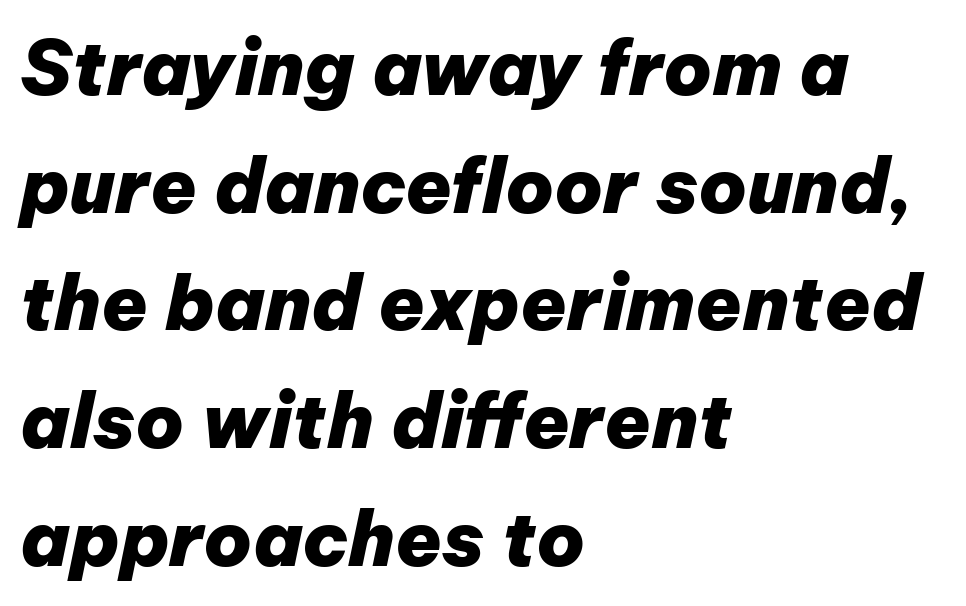
Q: Is the text bold? A: Yes.
Q: Is the text italic (slanted)? A: Yes, it leans right by about 12 degrees.
Q: Is the text underlined? A: No.
Q: How is the paragraph aligned? A: Left-aligned.
Q: Is the spacing between letters normal or unusually wide? A: Normal.
Q: Is the spacing between lines tight, normal or loose? A: Normal.
Q: Width (condensed, normal, or wide)? A: Normal.
Q: Stroke contrast? A: Low.
Q: x-height? A: Medium.
Q: Monospaced? A: No.
